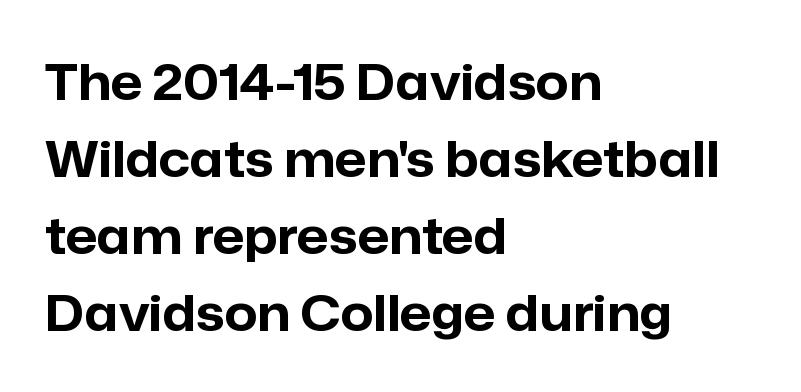
{"serif": "no", "italic": "no", "bold": "yes", "weight": "bold", "width": "normal", "stroke_contrast": "low", "x_height": "medium", "monospaced": "no", "underline": "no", "align": "left", "line_spacing": "normal", "line_spacing_ratio": 1.54, "letter_spacing": "normal", "letter_spacing_em": 0.0, "glyph_px": 50}
